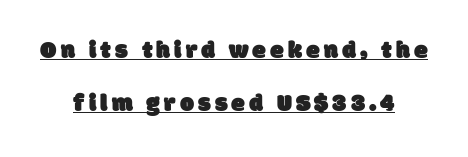
{"underline": "yes", "align": "center", "line_spacing": "loose", "line_spacing_ratio": 2.12, "glyph_px": 25}
